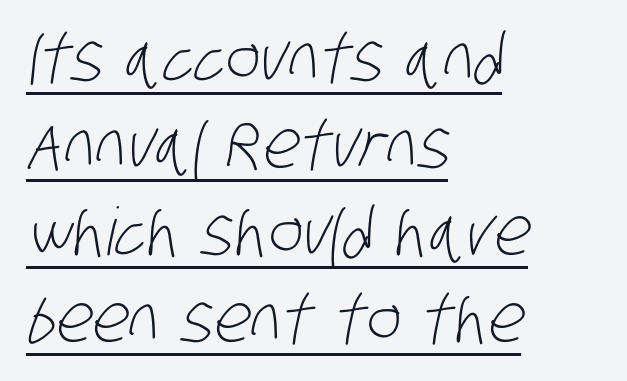
{"serif": "no", "bold": "no", "weight": "light", "width": "condensed", "stroke_contrast": "low", "x_height": "large", "monospaced": "no", "underline": "yes", "align": "left", "line_spacing": "normal", "line_spacing_ratio": 1.32, "letter_spacing": "normal", "letter_spacing_em": 0.0, "glyph_px": 66}
